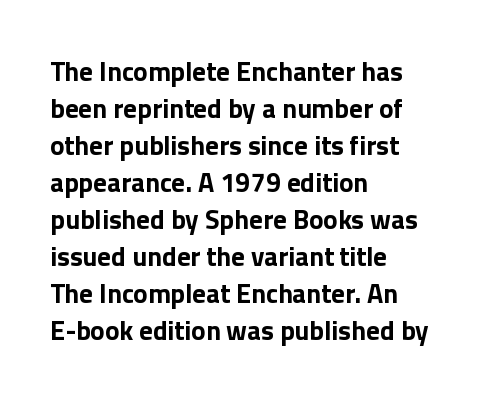
The image shows 27 px bold type, upright; set left-aligned, normal line spacing (1.37x), normal letter spacing, not underlined.
